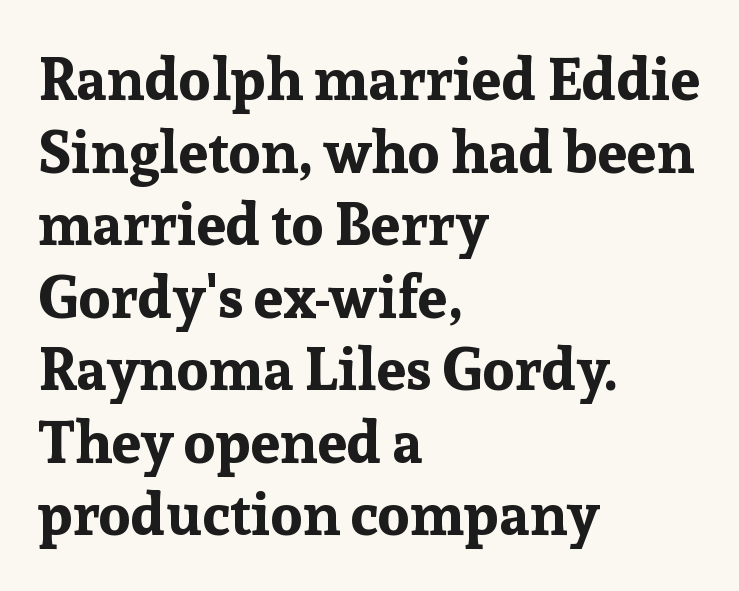
{"serif": "yes", "italic": "no", "bold": "yes", "weight": "bold", "width": "normal", "stroke_contrast": "low", "x_height": "medium", "monospaced": "no", "underline": "no", "align": "left", "line_spacing_ratio": 1.23, "letter_spacing": "normal", "letter_spacing_em": 0.0, "glyph_px": 59}
